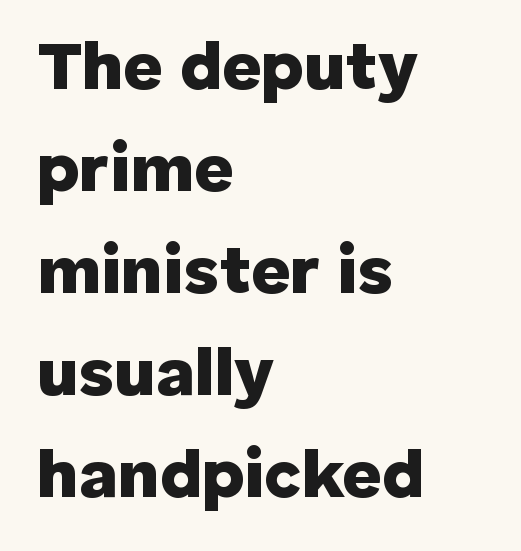
The line-height multiplier appears to be the usual default. Honestly, there is no underline to notice here at all. The rendering uses natural spacing where letterforms have individual widths. If you drew a line through each stem, it would be perfectly vertical. Typographic density is high because the face is bold.
